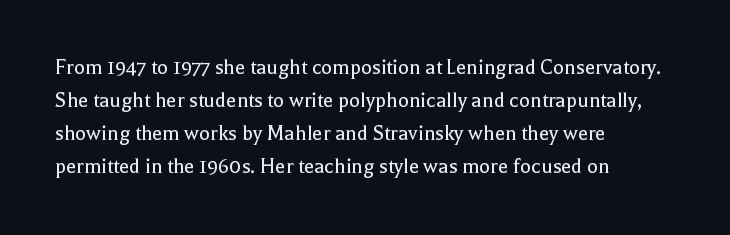
Does extra space separate the letters? No, they use regular spacing. The rendering anchors every line to the left-hand side. The axis of the letterforms is exactly vertical. These lines sit exactly where default settings would place them. Ink coverage per letter is moderate at most. Bare-footed words on every line.
